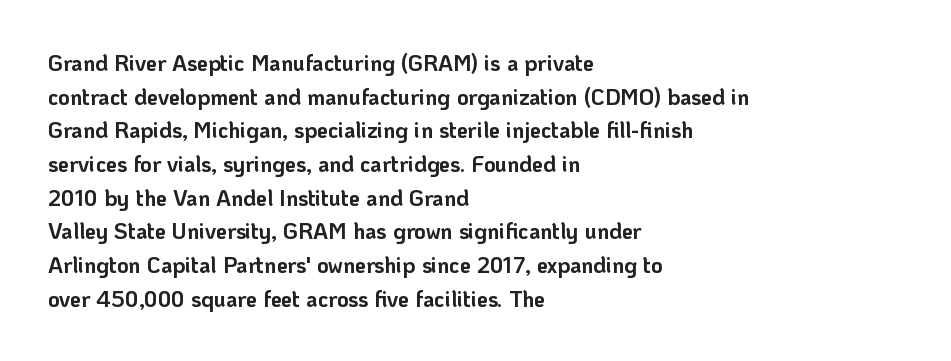
The image shows 22 px bold type, upright; set left-aligned, normal line spacing (1.53x), normal letter spacing, not underlined.
